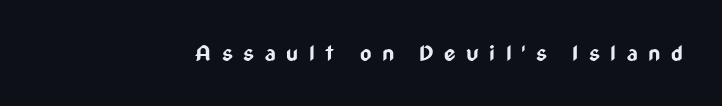
This is heavy type, rendered in bold. Any mark beneath the type? The region is blank. If you drew a line through each stem, it would be perfectly vertical. The letters are spread apart with noticeably loose tracking.
